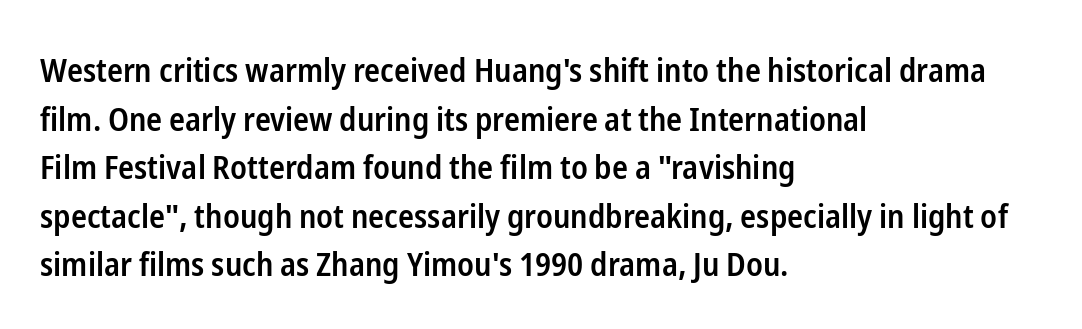
You could not count columns in this text — the font is proportionally spaced. The glyphs in this specimen are sans serif. Normally led — the rows are evenly, conventionally spaced. The glyphs have the mass of a demibold cut, below bold. The letters stand straight up with perfectly vertical stems. A student would call this left alignment; a typographer would say flush left, rag right.
